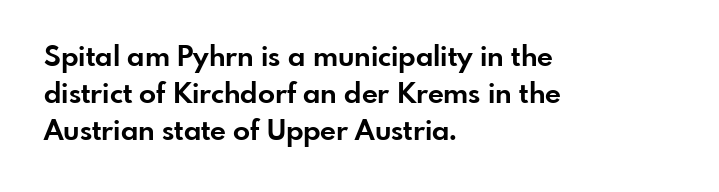
Q: Is the text bold? A: Yes.
Q: Is the text italic (slanted)? A: No, it is upright.
Q: Is the typeface a serif or a sans-serif typeface? A: Sans-serif.
Q: Is the text underlined? A: No.
Q: How is the paragraph aligned? A: Left-aligned.
Q: Is the spacing between letters normal or unusually wide? A: Normal.
Q: Is the spacing between lines tight, normal or loose? A: Normal.
Q: Width (condensed, normal, or wide)? A: Normal.
Q: Stroke contrast? A: Low.
Q: x-height? A: Small.
Q: Monospaced? A: No.
